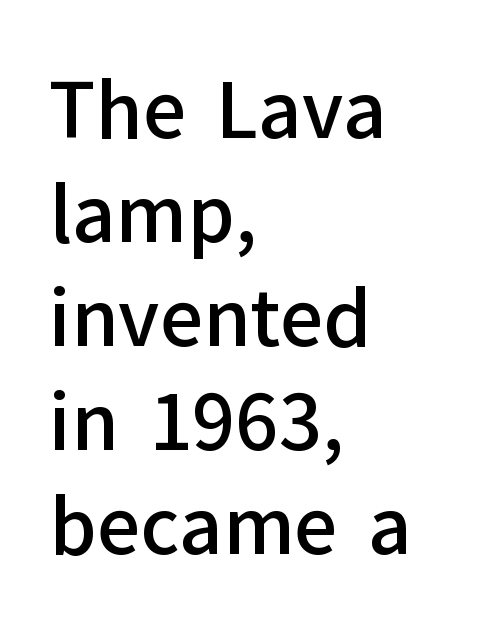
{"serif": "no", "italic": "no", "bold": "semi", "weight": "semibold", "width": "normal", "stroke_contrast": "low", "x_height": "medium", "monospaced": "no", "underline": "no", "align": "left", "line_spacing": "normal", "line_spacing_ratio": 1.37, "letter_spacing": "normal", "letter_spacing_em": 0.0, "glyph_px": 76}
